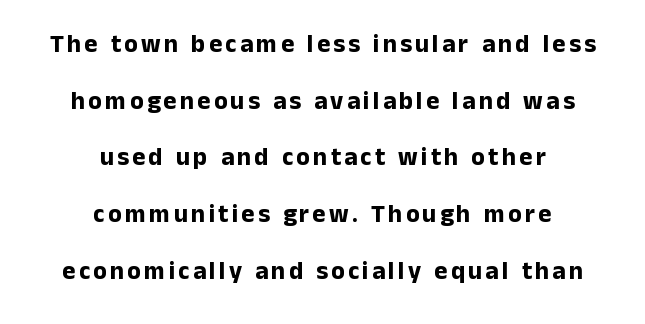
{"italic": "no", "bold": "yes", "underline": "no", "align": "center", "line_spacing": "loose", "line_spacing_ratio": 2.27, "glyph_px": 25}
